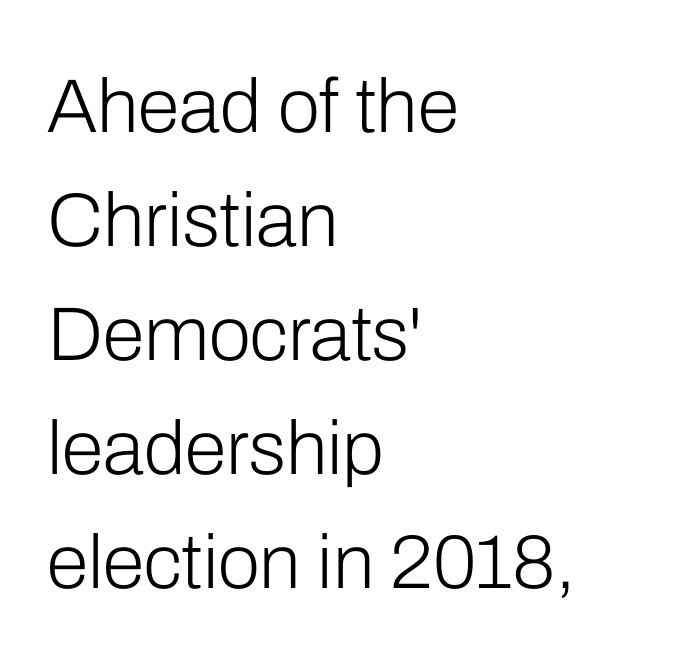
Q: Is the text bold? A: No.
Q: Is the text italic (slanted)? A: No, it is upright.
Q: Is the typeface a serif or a sans-serif typeface? A: Sans-serif.
Q: Is the text underlined? A: No.
Q: How is the paragraph aligned? A: Left-aligned.
Q: Is the spacing between letters normal or unusually wide? A: Normal.
Q: Is the spacing between lines tight, normal or loose? A: Normal.
Q: Width (condensed, normal, or wide)? A: Normal.
Q: Stroke contrast? A: Low.
Q: x-height? A: Medium.
Q: Monospaced? A: No.
